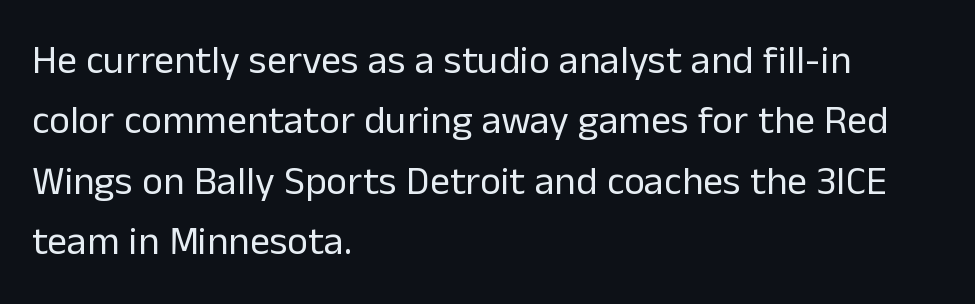
Q: Is the text bold? A: No.
Q: Is the text italic (slanted)? A: No, it is upright.
Q: Is the typeface a serif or a sans-serif typeface? A: Sans-serif.
Q: Is the text underlined? A: No.
Q: How is the paragraph aligned? A: Left-aligned.
Q: Is the spacing between letters normal or unusually wide? A: Normal.
Q: Is the spacing between lines tight, normal or loose? A: Normal.
Q: Width (condensed, normal, or wide)? A: Normal.
Q: Stroke contrast? A: Low.
Q: x-height? A: Medium.
Q: Monospaced? A: No.
